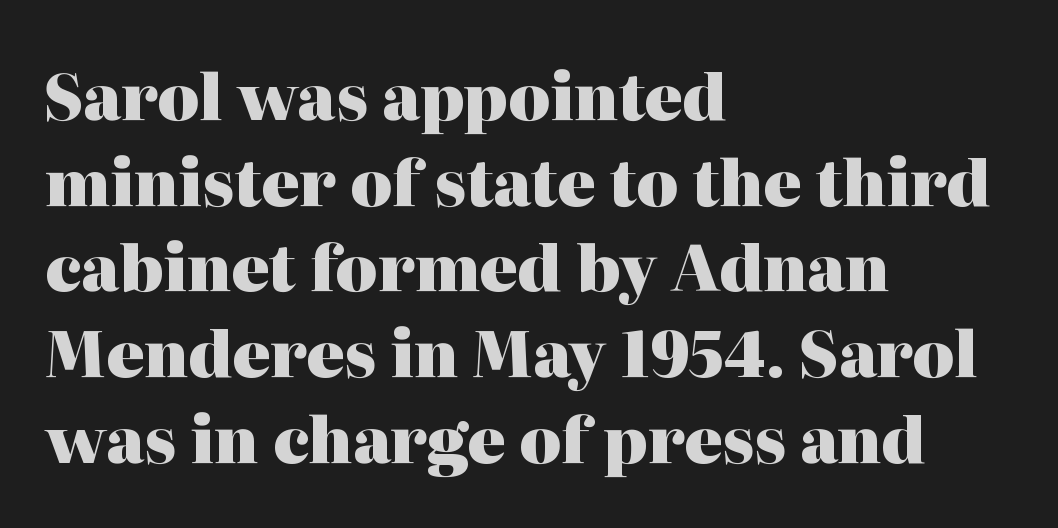
The image shows 63 px heavy serif type, upright; set left-aligned, normal line spacing (1.36x), normal letter spacing, not underlined; high stroke contrast and a medium x-height.
